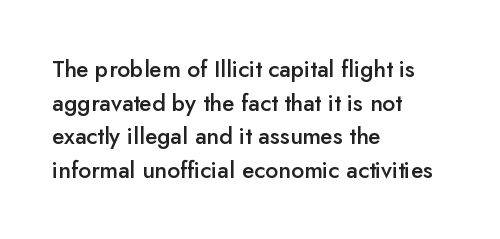
Is there any slant? The stems are plumb. Decoration check: the copy has no underline. Nothing unusual about the tracking: characters are spaced as the font intends. What weight is shown? A semibold, between regular and bold. The setting favours the left margin, as ordinary paragraphs usually do.
